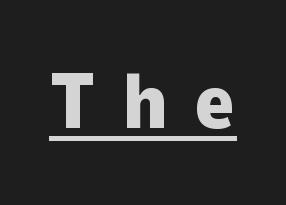
Inter-character spacing is expanded well beyond the font's built-in metrics. A typesetter would call this proportional, since set widths differ per character. The typeface chosen for these lines omits serifs. Summary of weight: heavy, a full bold. This sample uses an upright cut, with every glyph sitting square on the baseline.
